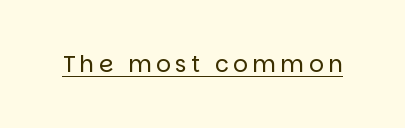
{"italic": "no", "bold": "no", "underline": "yes", "glyph_px": 23}
